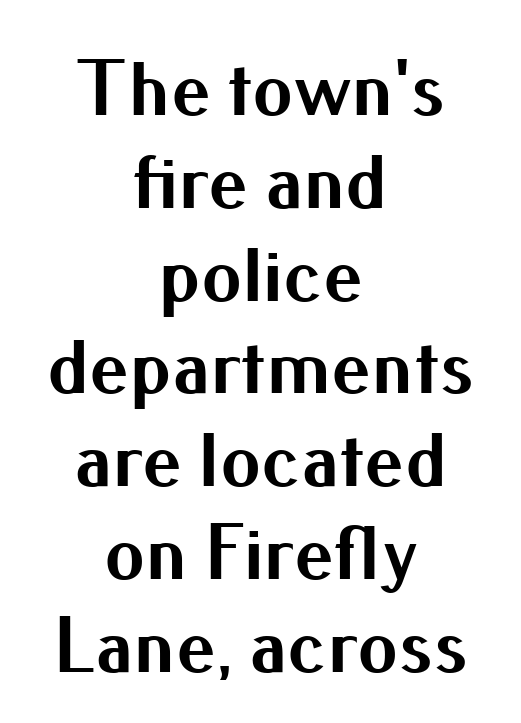
Q: Is the text bold? A: Yes.
Q: Is the text italic (slanted)? A: No, it is upright.
Q: Is the typeface a serif or a sans-serif typeface? A: Sans-serif.
Q: Is the text underlined? A: No.
Q: How is the paragraph aligned? A: Centered.
Q: Is the spacing between letters normal or unusually wide? A: Normal.
Q: Width (condensed, normal, or wide)? A: Normal.
Q: Stroke contrast? A: Medium.
Q: x-height? A: Small.
Q: Monospaced? A: No.
